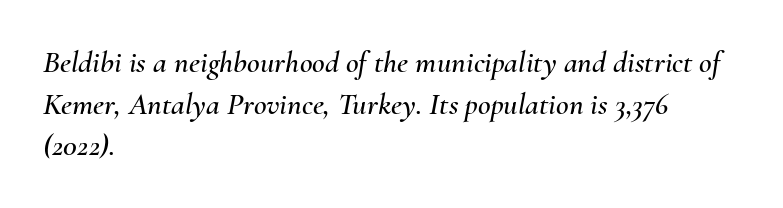
Compared with ordinary roman type, these characters are visibly tilted. Quick note: underline off. Varying glyph widths throughout — classic text-font behaviour. These lines keep a tight, regular rhythm from letter to letter. These lines sit exactly where default settings would place them.
